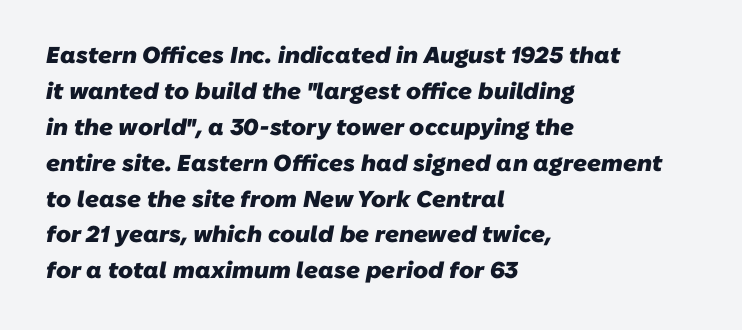
The image shows 23 px bold type; set left-aligned, normal line spacing (1.56x), normal letter spacing, not underlined.
